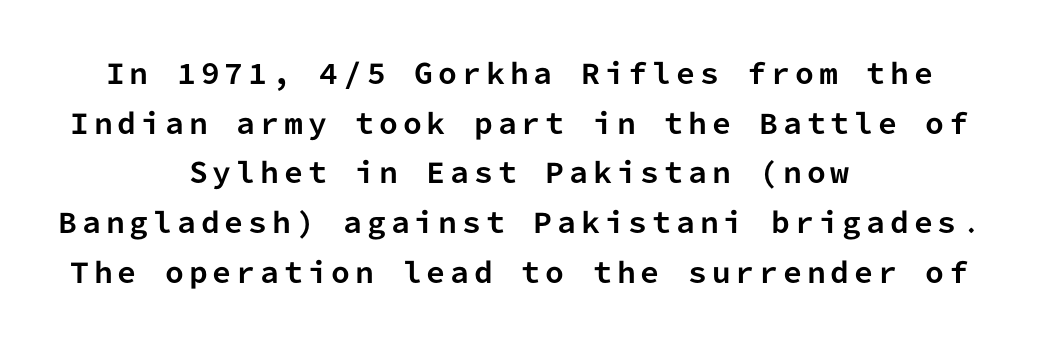
{"italic": "no", "bold": "yes", "underline": "no", "align": "center", "line_spacing_ratio": 1.84, "glyph_px": 27}
